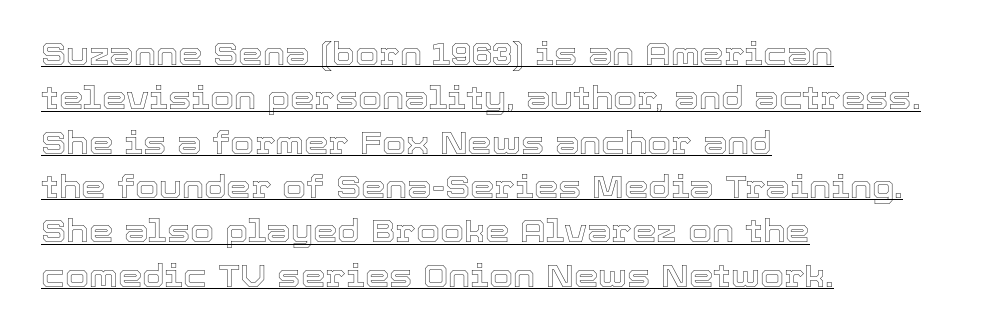
{"italic": "no", "width": "normal", "x_height": "medium", "monospaced": "no", "underline": "yes", "align": "left", "line_spacing": "normal", "line_spacing_ratio": 1.43, "letter_spacing": "normal", "letter_spacing_em": 0.0, "glyph_px": 31}
